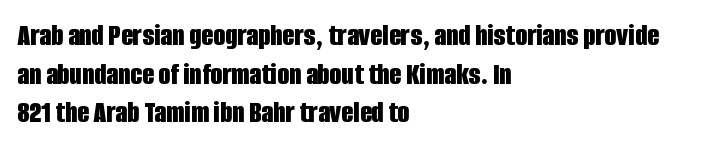
On the weight axis this lands at bold, roughly 700. What stands out about the letter spacing? Nothing — it is the standard amount. This is the regular roman posture of the typeface. The lines sit at an ordinary, default distance from one another. This sample has the flowing, uneven cadence of proportional lettering. The face used here is a sans, in the tradition of grotesques and geometrics.
